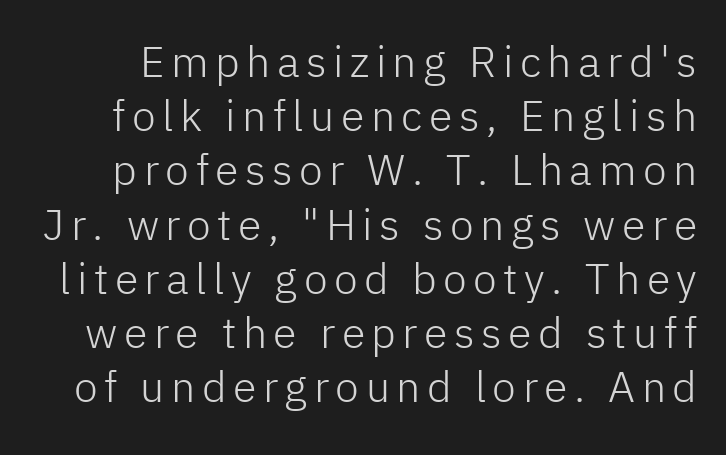
Bold? No — there's no thickening of the strokes. Grotesque or geometric, the face here clearly has no serifs. Italic: no, the glyphs are upright roman. Here the designer chose a conventional face with non-uniform glyph widths. Honestly, the row spacing looks completely unremarkable.
